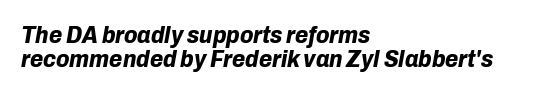
Q: Is the text bold? A: Yes.
Q: Is the text italic (slanted)? A: Yes, it leans right by about 10 degrees.
Q: Is the text underlined? A: No.
Q: How is the paragraph aligned? A: Left-aligned.
Q: Is the spacing between letters normal or unusually wide? A: Normal.
Q: Is the spacing between lines tight, normal or loose? A: Tight.
